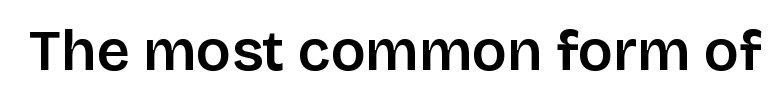
The letters advance in unequal steps, a hallmark of proportional type. The face used here is rendered with its standard letterfit. This is sans-serif lettering, the kind often seen on screens and signage. This is the regular roman posture of the typeface. The glyphs are unaccompanied by any horizontal stroke below them.
